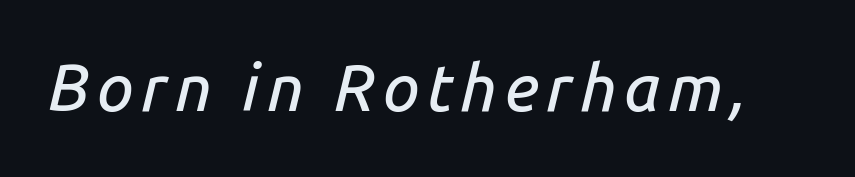
{"italic": "yes", "lean": "right", "slant_degrees": 14, "width": "normal", "stroke_contrast": "low", "x_height": "medium", "monospaced": "no", "underline": "no", "glyph_px": 66}
